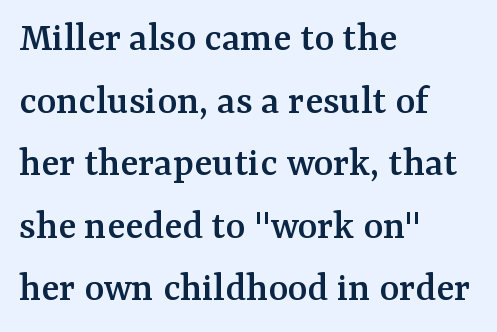
Q: Is the text italic (slanted)? A: No, it is upright.
Q: Is the typeface a serif or a sans-serif typeface? A: Serif.
Q: Is the text underlined? A: No.
Q: How is the paragraph aligned? A: Left-aligned.
Q: Is the spacing between letters normal or unusually wide? A: Normal.
Q: Is the spacing between lines tight, normal or loose? A: Normal.
Q: Width (condensed, normal, or wide)? A: Normal.
Q: Stroke contrast? A: Medium.
Q: x-height? A: Medium.
Q: Monospaced? A: No.
